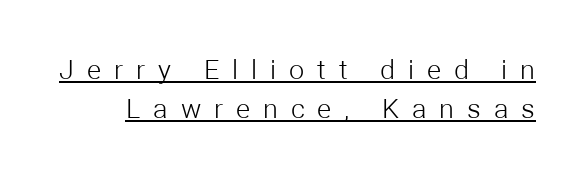
Q: Is the text bold? A: No.
Q: Is the text italic (slanted)? A: No, it is upright.
Q: Is the text underlined? A: Yes.
Q: Is the spacing between letters normal or unusually wide? A: Unusually wide.
Q: Is the spacing between lines tight, normal or loose? A: Normal.
